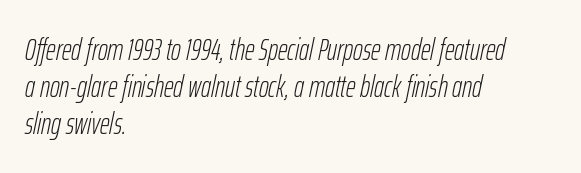
Decoration check: the copy has no underline. Weight: regular or lighter. A typesetter would call this proportional, since set widths differ per character. Compared with typical body copy, the letter spacing here is the same.
